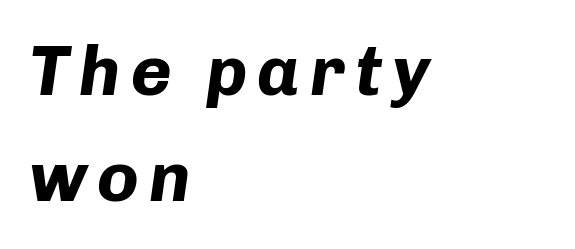
The image shows 70 px bold type, italic (leaning right); set left-aligned, normal line spacing (1.52x), not underlined; low stroke contrast and a medium x-height.
